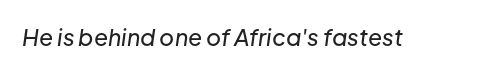
{"italic": "yes", "lean": "right", "slant_degrees": 8, "underline": "no", "letter_spacing": "normal", "letter_spacing_em": 0.0, "glyph_px": 23}
